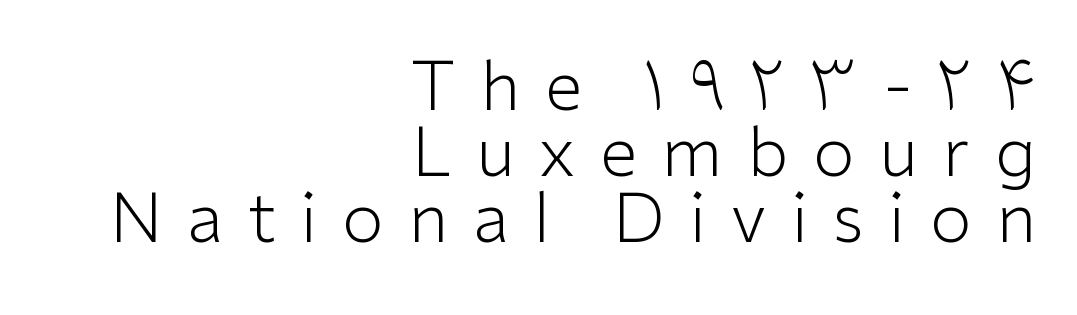
Typeset ragged left — the right edge is the straight one. The designer dialed line spacing down below the default. Clear beneath every line of the passage. The lettering holds an erect, upright posture throughout. Glyph-to-glyph distance is far greater than everyday printed text.
